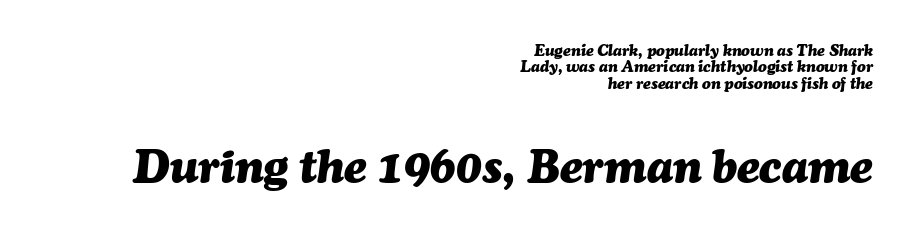
The sample has been set heavy, in full bold. These lines were composed using italics. Looks like regular typesetting: each glyph gets only the width it needs. Is the block centered? No — it sits flush against the right margin. Each row of text sits above clean, open space. The passage shown has conventional tracking throughout.
